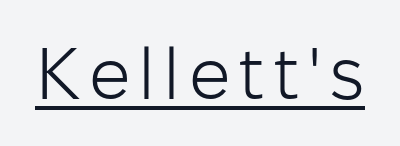
Underlined type. The rendering shows plain stroke endings on the letterforms — a sans-serif design. Posture: vertical. The font is comparable to plain body text, perhaps lighter.
